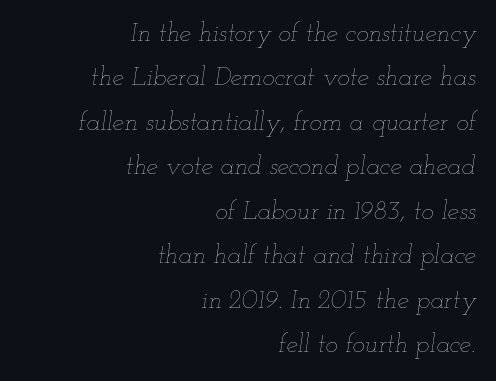
Q: Is the text bold? A: No.
Q: Is the text italic (slanted)? A: Yes, it leans right by about 12 degrees.
Q: Is the text underlined? A: No.
Q: How is the paragraph aligned? A: Right-aligned.
Q: Is the spacing between letters normal or unusually wide? A: Normal.
